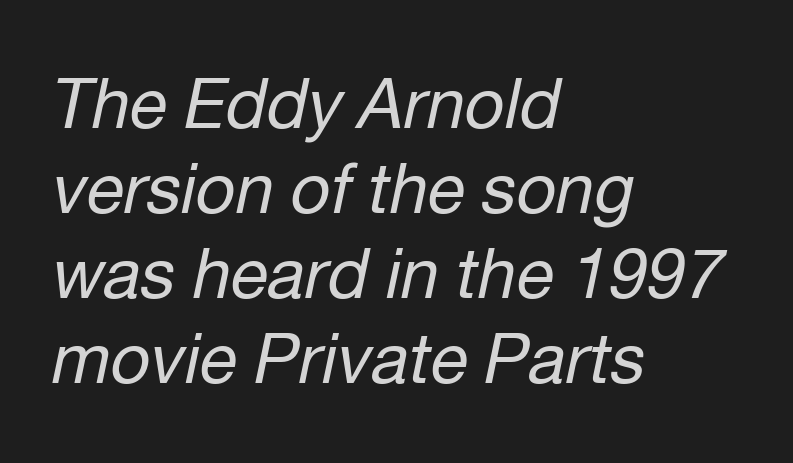
The image shows 69 px regular-weight type, italic (leaning right); set left-aligned, line spacing 1.23x, normal letter spacing, not underlined; low stroke contrast and a medium x-height.
